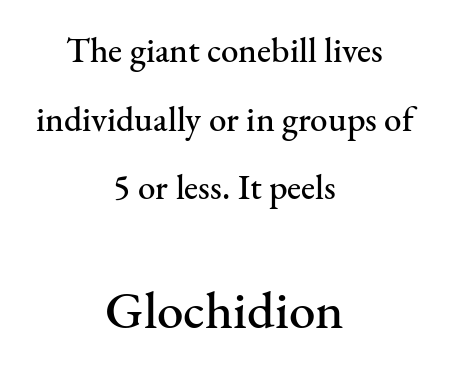
Q: Is the text italic (slanted)? A: No, it is upright.
Q: Is the typeface a serif or a sans-serif typeface? A: Serif.
Q: Is the text underlined? A: No.
Q: How is the paragraph aligned? A: Centered.
Q: Is the spacing between letters normal or unusually wide? A: Normal.
Q: Is the spacing between lines tight, normal or loose? A: Loose.
Q: Which block of text is set in a larger size, the first (top) or the second (bottom)? A: The second (bottom) one.
Q: Width (condensed, normal, or wide)? A: Normal.
Q: Stroke contrast? A: Medium.
Q: x-height? A: Small.
Q: Monospaced? A: No.
